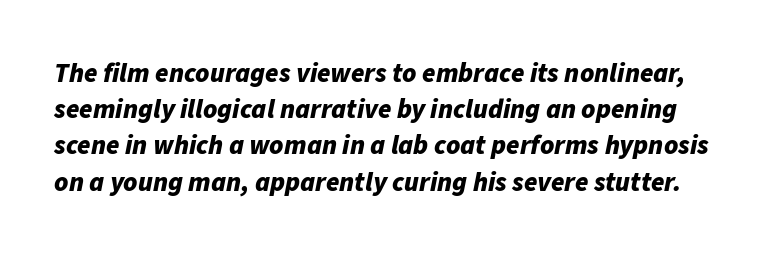
{"italic": "yes", "lean": "right", "slant_degrees": 11, "bold": "yes", "underline": "no", "line_spacing": "normal", "line_spacing_ratio": 1.34, "letter_spacing": "normal", "letter_spacing_em": 0.0, "glyph_px": 27}
